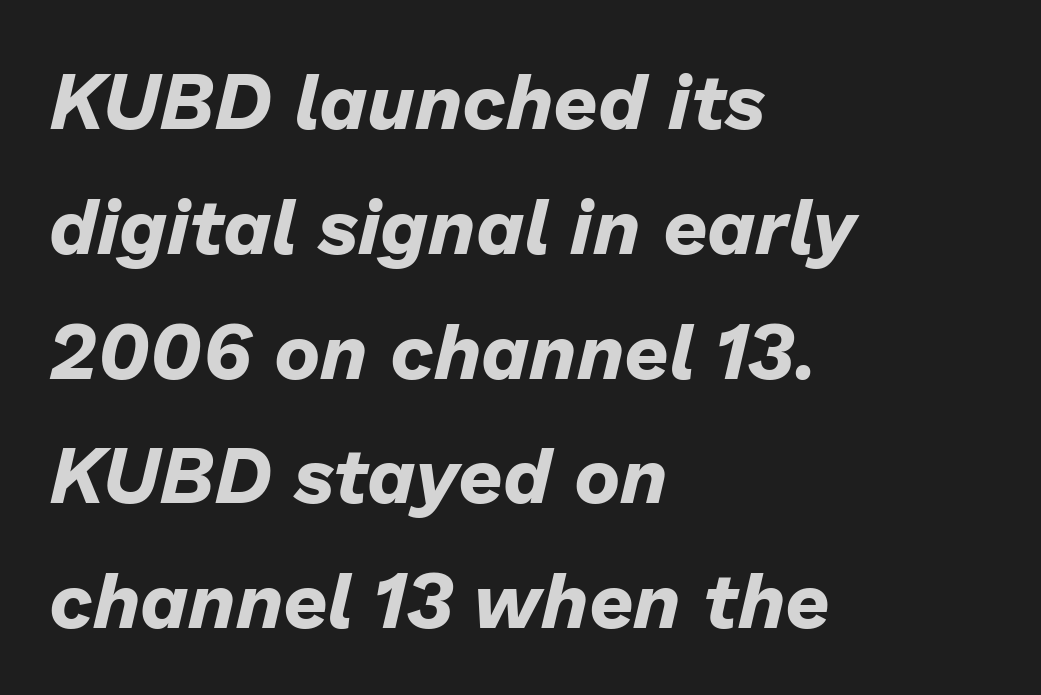
The image shows 78 px bold type, italic (leaning right); set left-aligned, normal line spacing (1.6x), normal letter spacing, not underlined; low stroke contrast and a medium x-height.
